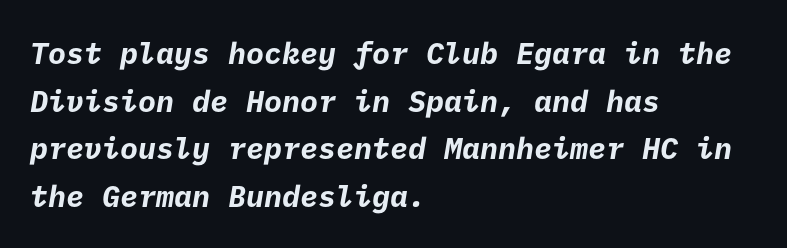
Line spacing here is normal. The zone under the glyphs is completely vacant. The paragraph has a hard left edge and a soft right edge. No feet cap the strokes, marking this as sans-serif type.
